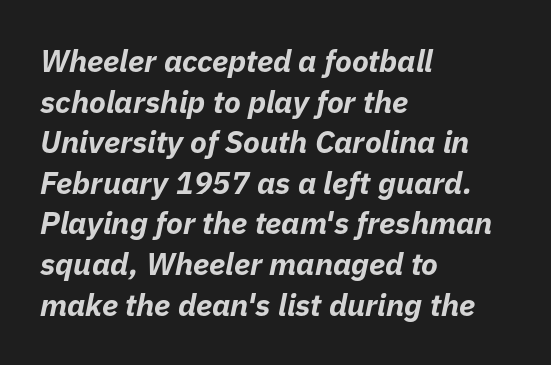
Q: Is the text bold? A: Yes.
Q: Is the text italic (slanted)? A: Yes, it leans right by about 11 degrees.
Q: Is the text underlined? A: No.
Q: How is the paragraph aligned? A: Left-aligned.
Q: Is the spacing between letters normal or unusually wide? A: Normal.
Q: Is the spacing between lines tight, normal or loose? A: Normal.
Q: Width (condensed, normal, or wide)? A: Normal.
Q: Stroke contrast? A: Low.
Q: x-height? A: Medium.
Q: Monospaced? A: No.
